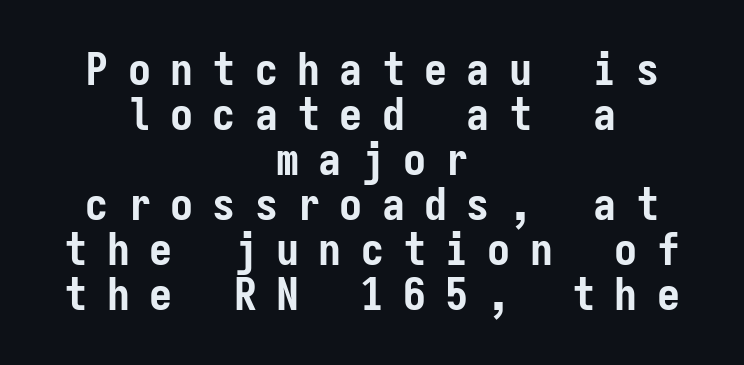
The sample has been set heavy, in full bold. Cramped leading. A clean baseline with only descenders dipping below it. These lines are composed in type without serifs.
